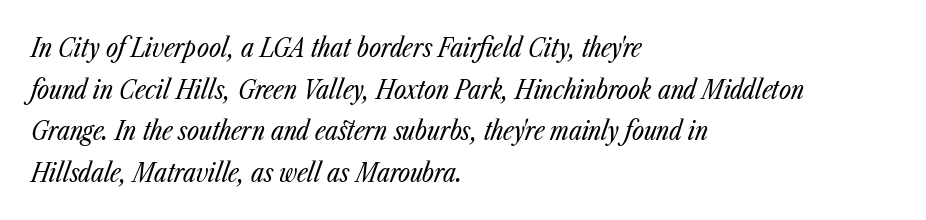
Type without underlining. Italic? Definitely — the glyphs are oblique. Summary of weight: not heavy and not bold. The horizontal fit of the characters is conventional and even. In CSS terms this would be text-align: left.
